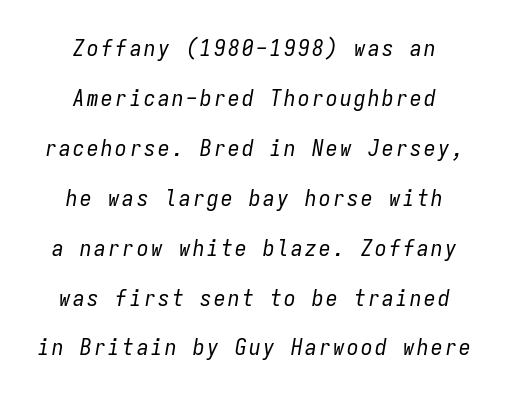
The image shows 23 px text type, italic (leaning right); set centered, loose line spacing (2.17x), not underlined.
